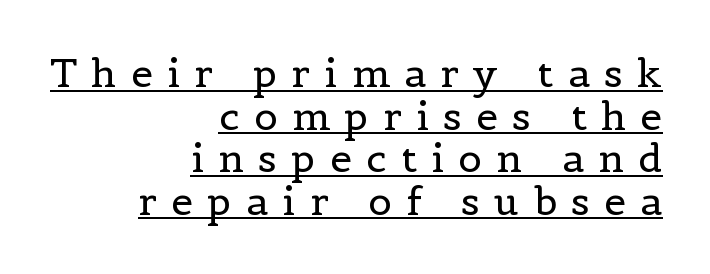
Emphasis is given by a line drawn under the lettering. The lines are packed closely together with very little leading. The rendering shows small feet on the letterforms — a serif design. Every character sits straight up, as roman type does. You could not count columns in this text — the font is proportionally spaced.
